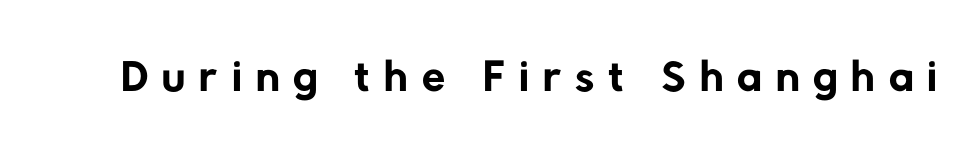
The image shows 67 px regular-weight sans-serif type; set unusually wide letter spacing (+0.21 em), not underlined; low stroke contrast and a medium x-height.
